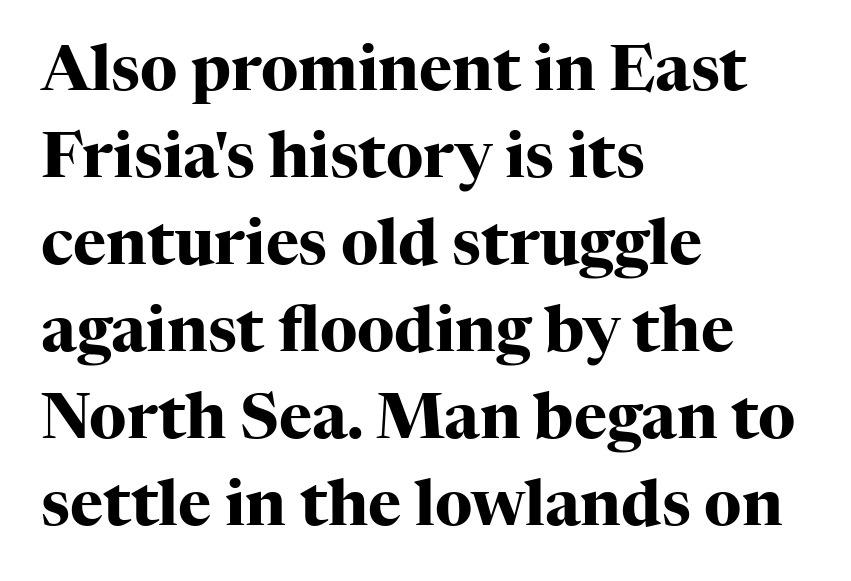
The image shows 63 px heavy serif type, upright; set left-aligned, normal line spacing (1.38x), normal letter spacing, not underlined; high stroke contrast and a medium x-height.
